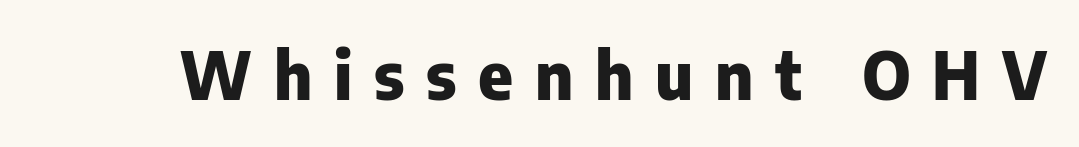
Proportional: the letters do not fall into vertical columns. Lines of text with bare space underneath. Tall strokes in this sample are plumb rather than angled. The line texture is sparse and dotted thanks to wide tracking. The face used here has the dense, thick strokes of a bold.
